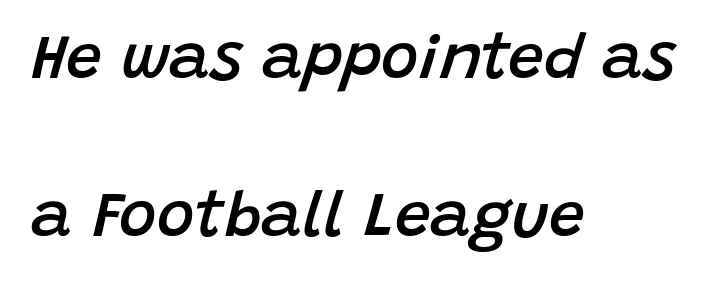
The image shows 64 px semibold type, italic (leaning right); set left-aligned, loose line spacing (2.47x), normal letter spacing, not underlined; low stroke contrast and a large x-height.
